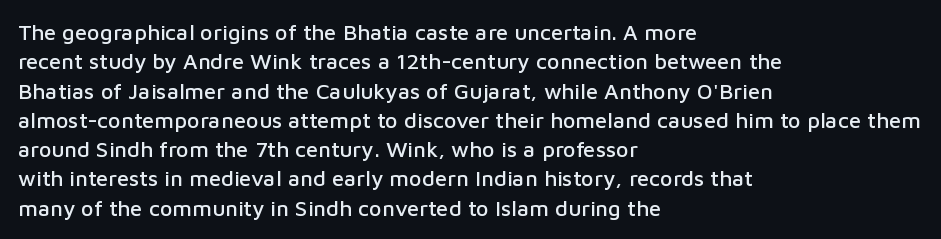
{"italic": "no", "underline": "no", "align": "left", "line_spacing": "normal", "line_spacing_ratio": 1.33, "letter_spacing": "normal", "letter_spacing_em": 0.0, "glyph_px": 22}
